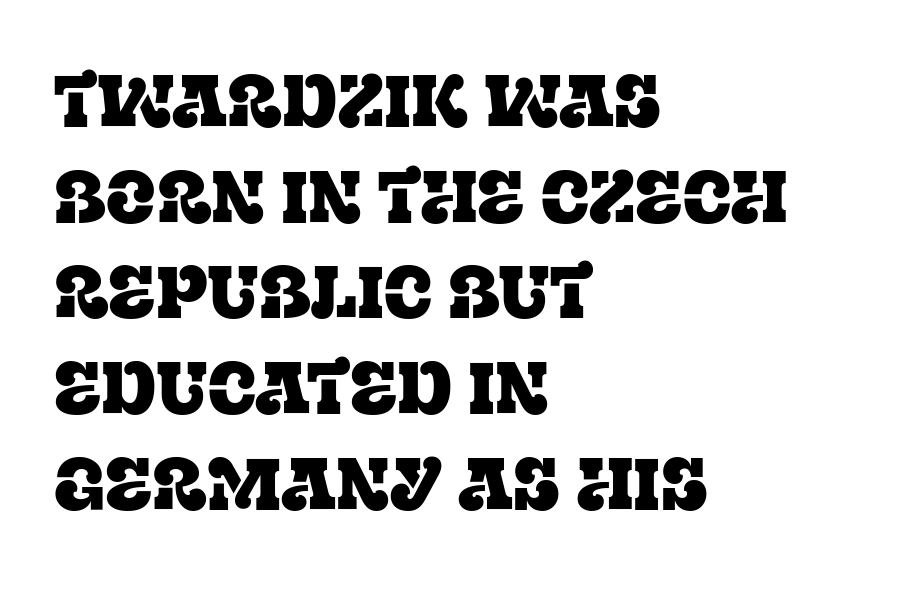
A typesetter would call this zero additional tracking. Caption: multi-line text, flush left, ragged right. Horizontal bands of white between lines are of average thickness. A typesetter would call this proportional, since set widths differ per character. Observe the serifs anchoring each vertical stroke in this sample. A clean baseline with only descenders dipping below it.
